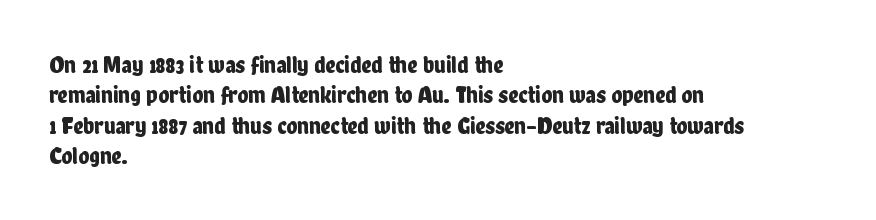
{"italic": "no", "underline": "no", "align": "left", "line_spacing_ratio": 1.22, "letter_spacing": "normal", "letter_spacing_em": 0.0, "glyph_px": 25}
